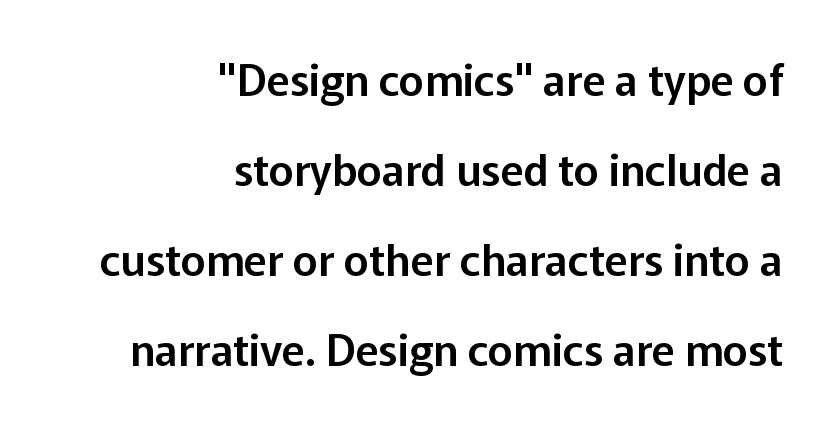
{"serif": "no", "italic": "no", "width": "normal", "stroke_contrast": "low", "x_height": "medium", "monospaced": "no", "underline": "no", "align": "right", "line_spacing": "loose", "line_spacing_ratio": 2.09, "letter_spacing": "normal", "letter_spacing_em": 0.0, "glyph_px": 43}
